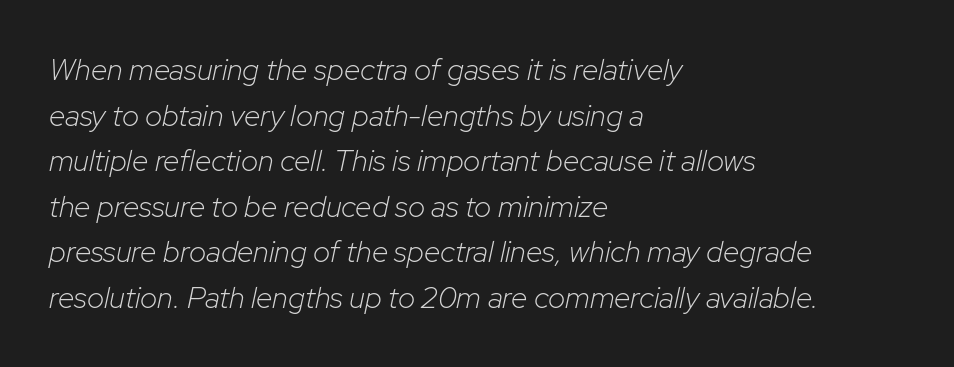
The image shows 30 px light type, italic (leaning right); set left-aligned, normal line spacing (1.52x), normal letter spacing, not underlined; low stroke contrast and a medium x-height.
